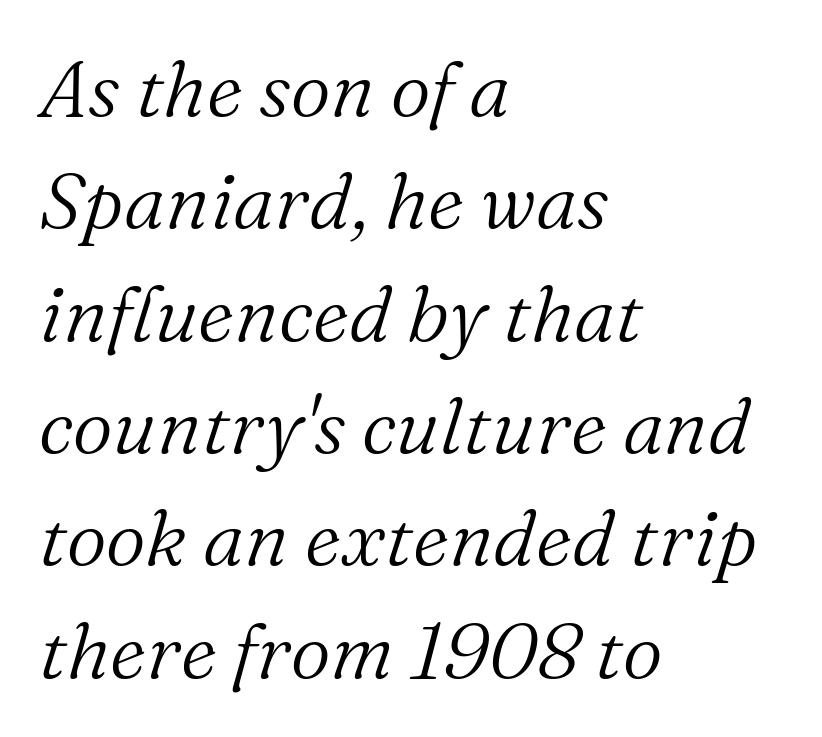
This is not heavy type; no bold has been used. Posture: slanted. Unmarked baselines from the first word to the last. Baseline-to-baseline distance is the conventional proportion of letter height. Does the copy run flush right? No — it runs flush left. Character widths vary here, with narrow letters taking less room than wide ones.
